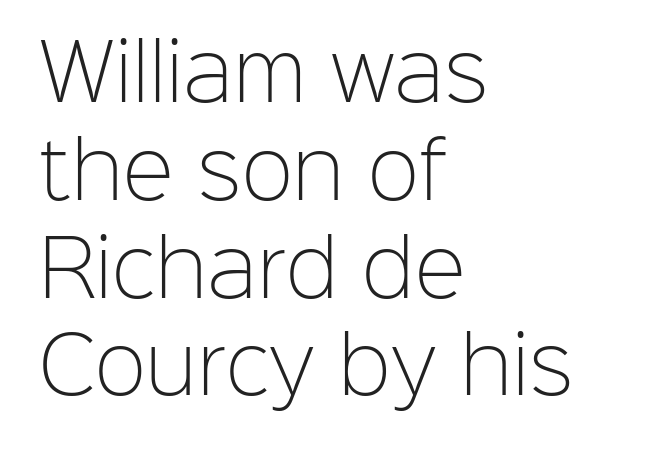
{"serif": "no", "italic": "no", "bold": "no", "weight": "light", "width": "normal", "stroke_contrast": "low", "x_height": "medium", "monospaced": "no", "underline": "no", "align": "left", "line_spacing": "normal", "line_spacing_ratio": 1.27, "letter_spacing": "normal", "letter_spacing_em": 0.0, "glyph_px": 77}
